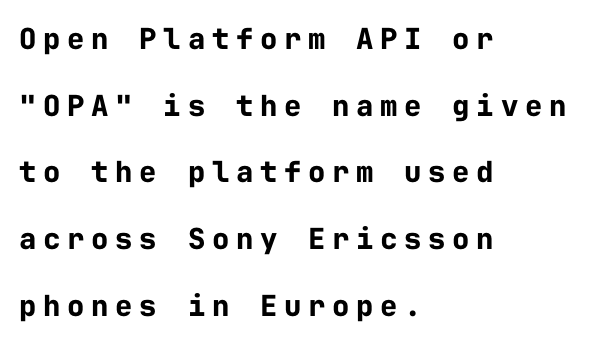
{"serif": "no", "italic": "no", "bold": "yes", "weight": "bold", "width": "normal", "stroke_contrast": "low", "x_height": "medium", "monospaced": "yes", "underline": "no", "align": "left", "line_spacing": "loose", "line_spacing_ratio": 2.3, "letter_spacing": "wide", "letter_spacing_em": 0.23, "glyph_px": 29}
